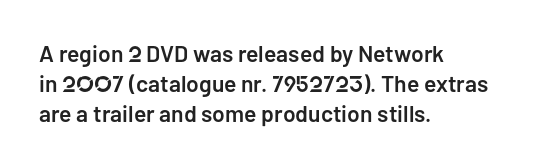
Q: Is the text bold? A: Semi-bold.
Q: Is the text italic (slanted)? A: No, it is upright.
Q: Is the text underlined? A: No.
Q: How is the paragraph aligned? A: Left-aligned.
Q: Is the spacing between letters normal or unusually wide? A: Normal.
Q: Is the spacing between lines tight, normal or loose? A: Normal.
